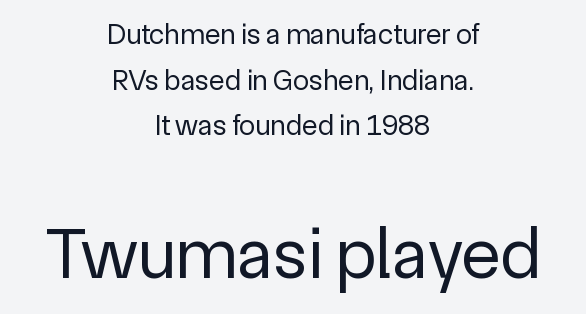
Q: Is the text bold? A: No.
Q: Is the text italic (slanted)? A: No, it is upright.
Q: Is the typeface a serif or a sans-serif typeface? A: Sans-serif.
Q: Is the text underlined? A: No.
Q: How is the paragraph aligned? A: Centered.
Q: Is the spacing between letters normal or unusually wide? A: Normal.
Q: Is the spacing between lines tight, normal or loose? A: Normal.
Q: Which block of text is set in a larger size, the first (top) or the second (bottom)? A: The second (bottom) one.
Q: Width (condensed, normal, or wide)? A: Normal.
Q: x-height? A: Medium.
Q: Monospaced? A: No.
